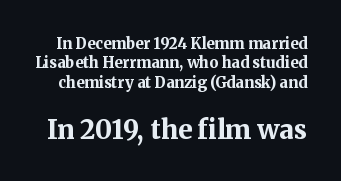
Q: Is the text bold? A: Yes.
Q: Is the text italic (slanted)? A: No, it is upright.
Q: Is the text underlined? A: No.
Q: Is the spacing between letters normal or unusually wide? A: Normal.
Q: Is the spacing between lines tight, normal or loose? A: Normal.
Q: Which block of text is set in a larger size, the first (top) or the second (bottom)? A: The second (bottom) one.
